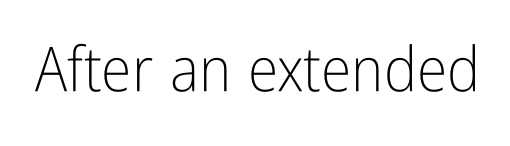
Q: Is the text bold? A: No.
Q: Is the text italic (slanted)? A: No, it is upright.
Q: Is the typeface a serif or a sans-serif typeface? A: Sans-serif.
Q: Is the text underlined? A: No.
Q: Is the spacing between letters normal or unusually wide? A: Normal.
Q: Width (condensed, normal, or wide)? A: Condensed.
Q: Stroke contrast? A: Low.
Q: x-height? A: Medium.
Q: Monospaced? A: No.
